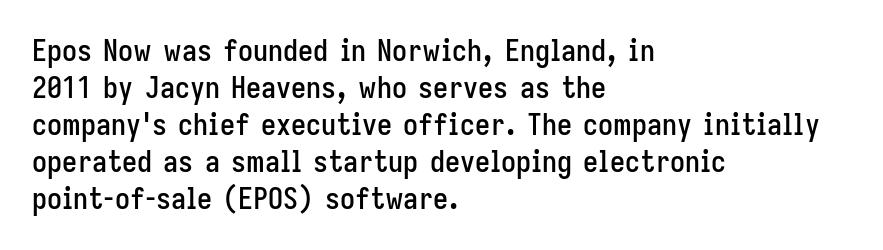
Look at the bottom of the vertical strokes: they stop flat, with no serifs. The specimen reads as upright at a glance. Descender tails drop into unmarked territory. Character widths vary here, with narrow letters taking less room than wide ones.
